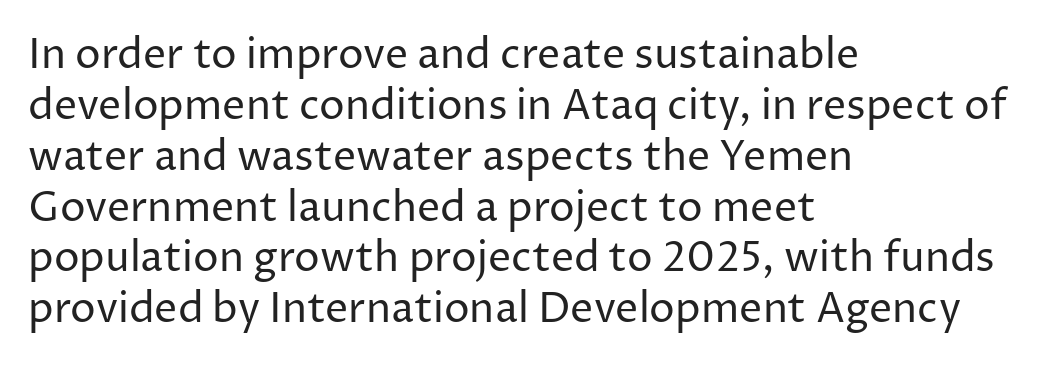
Q: Is the text bold? A: No.
Q: Is the text italic (slanted)? A: No, it is upright.
Q: Is the typeface a serif or a sans-serif typeface? A: Sans-serif.
Q: Is the text underlined? A: No.
Q: How is the paragraph aligned? A: Left-aligned.
Q: Is the spacing between letters normal or unusually wide? A: Normal.
Q: Width (condensed, normal, or wide)? A: Normal.
Q: Stroke contrast? A: Low.
Q: x-height? A: Medium.
Q: Monospaced? A: No.
